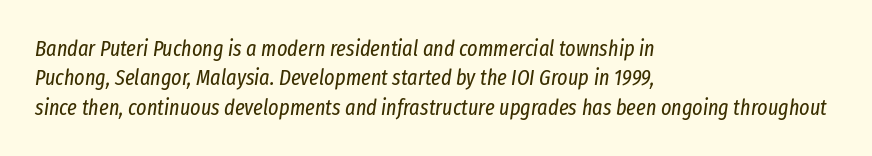
The image shows 22 px text type, italic (leaning right); set left-aligned, normal line spacing (1.34x), normal letter spacing, not underlined.
